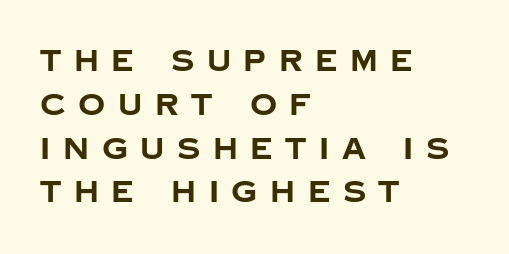
Ordinary non-slanted type is in use. Note the varied advance widths — an 'i' is clearly narrower than an 'm'. Line spacing here is normal. Bold? Absolutely — the strokes are thick and heavy. Loose tracking; the words dissolve into strings of separated letters. All the whitespace from short lines collects on the right.
